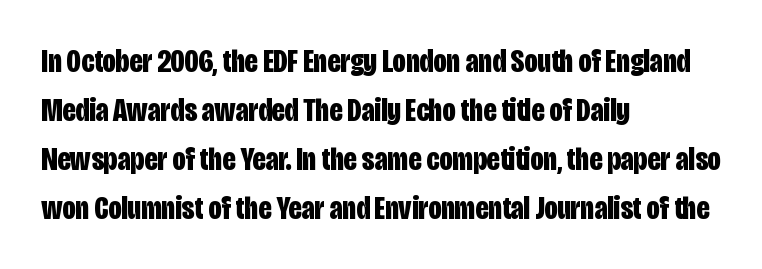
{"serif": "no", "italic": "no", "bold": "yes", "weight": "bold", "width": "condensed", "stroke_contrast": "low", "x_height": "large", "monospaced": "no", "underline": "no", "align": "left", "line_spacing": "normal", "line_spacing_ratio": 1.48, "letter_spacing": "normal", "letter_spacing_em": 0.0, "glyph_px": 33}
